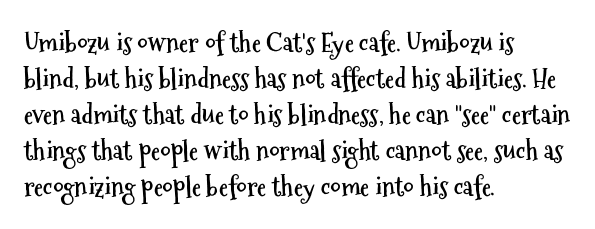
Q: Is the text bold? A: Yes.
Q: Is the text italic (slanted)? A: No, it is upright.
Q: Is the text underlined? A: No.
Q: How is the paragraph aligned? A: Left-aligned.
Q: Is the spacing between letters normal or unusually wide? A: Normal.
Q: Is the spacing between lines tight, normal or loose? A: Normal.
